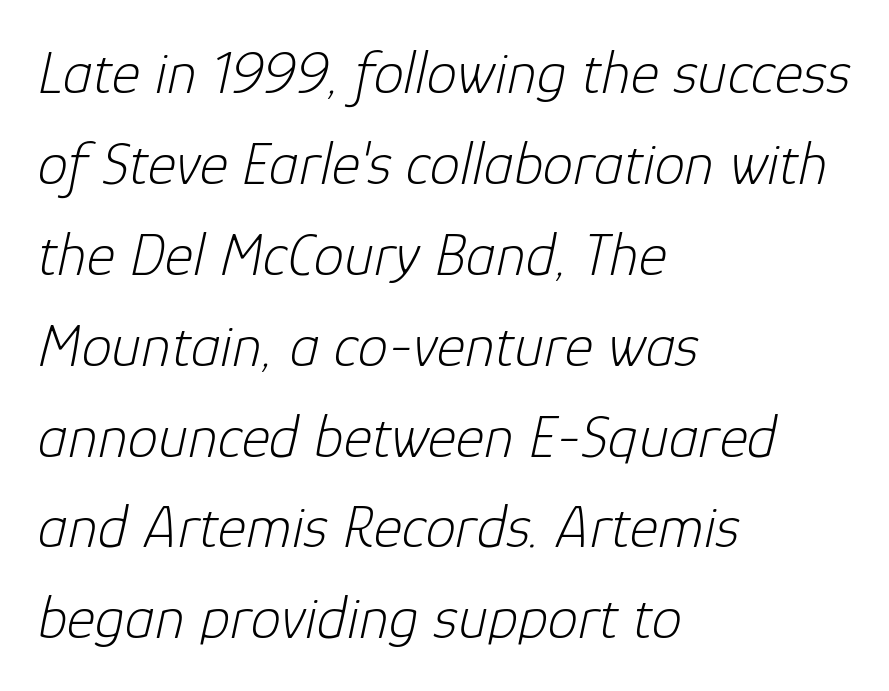
{"italic": "yes", "lean": "right", "slant_degrees": 12, "bold": "no", "weight": "light", "width": "normal", "stroke_contrast": "low", "x_height": "medium", "monospaced": "no", "underline": "no", "align": "left", "line_spacing": "normal", "line_spacing_ratio": 1.49, "letter_spacing": "normal", "letter_spacing_em": 0.0, "glyph_px": 61}
